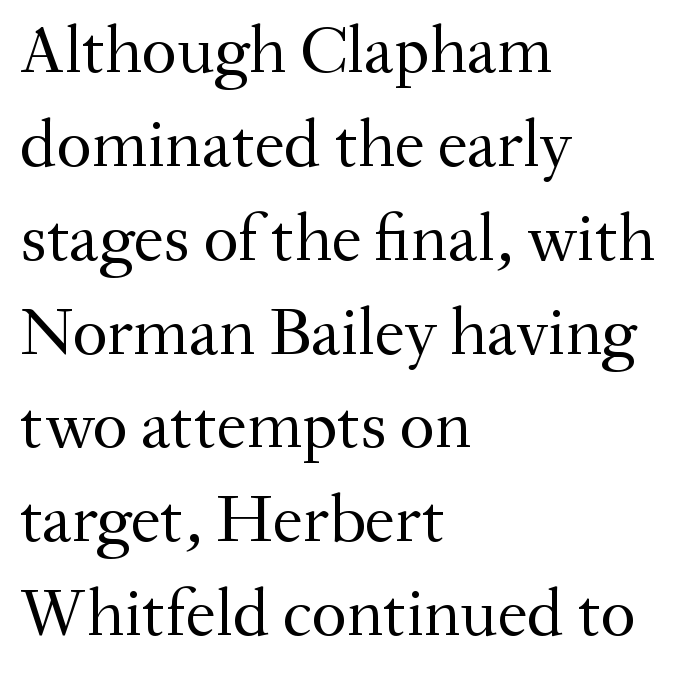
Spacing verdict: proportional, widths tailored to each character. Stroke thickness stays within the range of a standard reading face or lighter. The lettering stays uniformly vertical, giving the passage a roman look. The characters display serif detailing at their extremities. Students, observe: this is what conventionally led text looks like.
